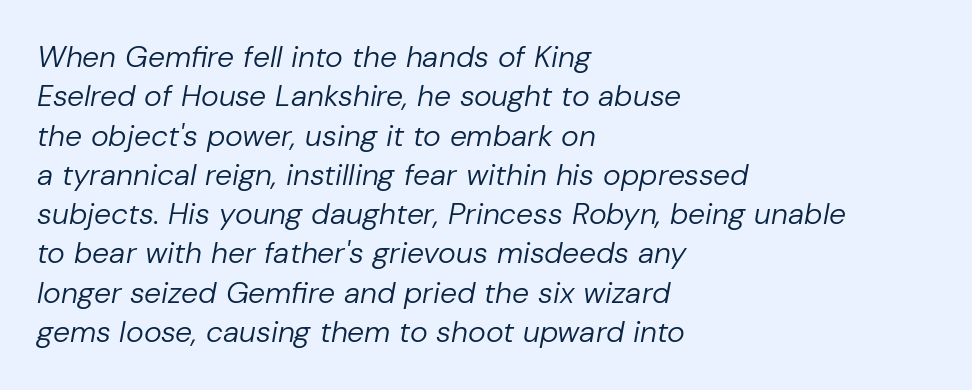
{"italic": "yes", "lean": "right", "slant_degrees": 10, "bold": "no", "weight": "regular", "width": "normal", "stroke_contrast": "low", "x_height": "medium", "monospaced": "no", "underline": "no", "align": "left", "line_spacing": "normal", "line_spacing_ratio": 1.31, "letter_spacing": "normal", "letter_spacing_em": 0.0, "glyph_px": 30}
